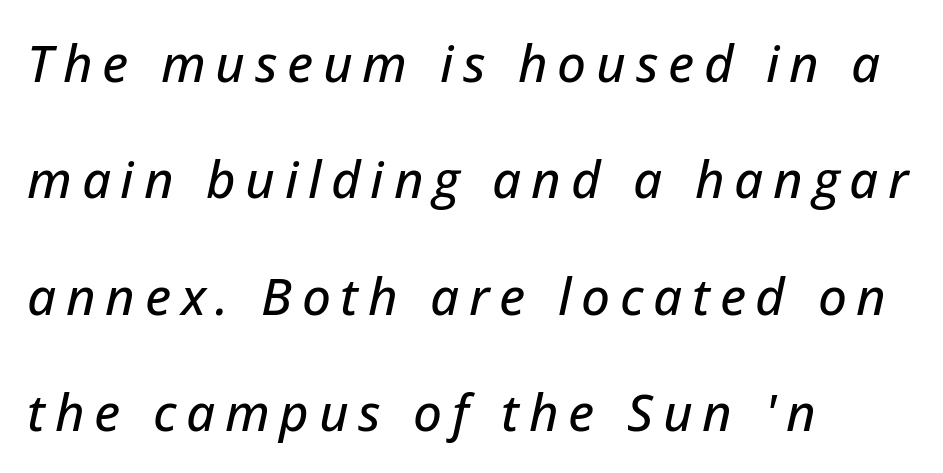
Q: Is the text italic (slanted)? A: Yes, it leans right by about 12 degrees.
Q: Is the text underlined? A: No.
Q: How is the paragraph aligned? A: Left-aligned.
Q: Is the spacing between lines tight, normal or loose? A: Loose.
Q: Width (condensed, normal, or wide)? A: Normal.
Q: Stroke contrast? A: Low.
Q: x-height? A: Medium.
Q: Monospaced? A: No.
